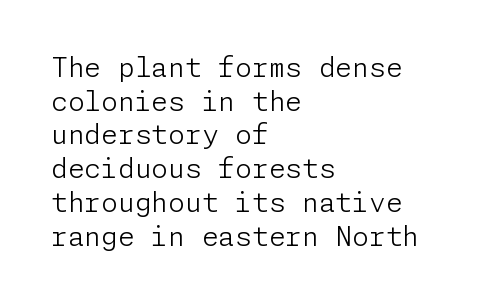
{"italic": "no", "bold": "no", "underline": "no", "align": "left", "line_spacing": "normal", "line_spacing_ratio": 1.25, "letter_spacing": "normal", "letter_spacing_em": 0.0, "glyph_px": 27}
